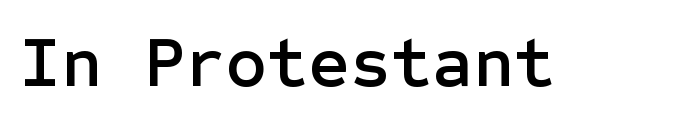
Standard letterfit; no display-style spreading of the glyphs. Nothing sits at the stroke ends, so this counts as sans-serif. The letters stand upright; this is a roman face. Beneath every word, the page is bare.
